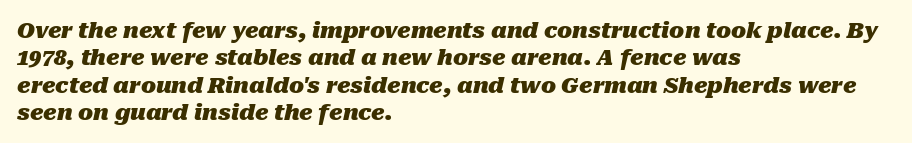
Weight check: bold — yes, fully. Tracking here is standard; glyphs follow each other at the usual distance. A classic flush-left, rag-right setting is used for this passage. When letters slant like this, we call the style italic.
